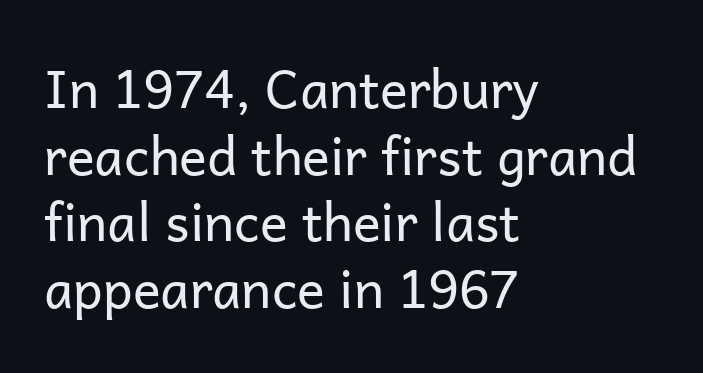
Q: Is the text bold? A: No.
Q: Is the text italic (slanted)? A: No, it is upright.
Q: Is the typeface a serif or a sans-serif typeface? A: Sans-serif.
Q: Is the text underlined? A: No.
Q: How is the paragraph aligned? A: Left-aligned.
Q: Is the spacing between letters normal or unusually wide? A: Normal.
Q: Is the spacing between lines tight, normal or loose? A: Normal.
Q: Width (condensed, normal, or wide)? A: Normal.
Q: Stroke contrast? A: Low.
Q: x-height? A: Medium.
Q: Monospaced? A: No.
